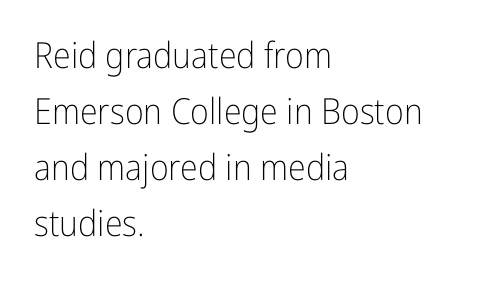
The image shows 36 px light, condensed sans-serif type, upright; set left-aligned, normal line spacing (1.56x), normal letter spacing, not underlined; low stroke contrast and a medium x-height.
